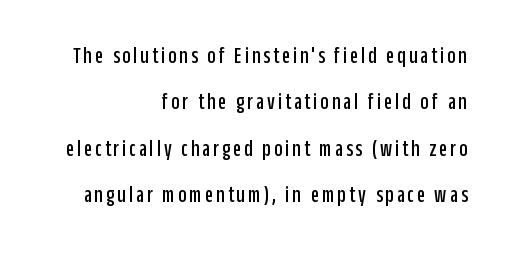
Nobody drew a line under any word here. These lines are set flush right with a ragged left edge. The specimen reads as upright at a glance. Reading down the column, the eye jumps a long way to each next line.
